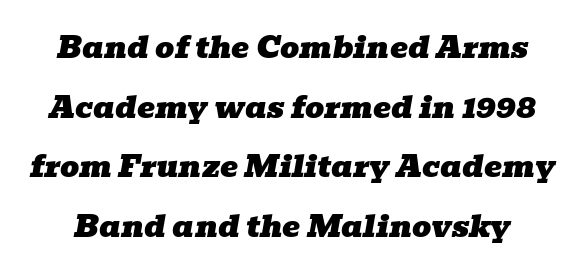
The image shows 30 px wide serif type, italic (leaning right); set loose line spacing (1.99x), normal letter spacing, not underlined; low stroke contrast and a medium x-height.
